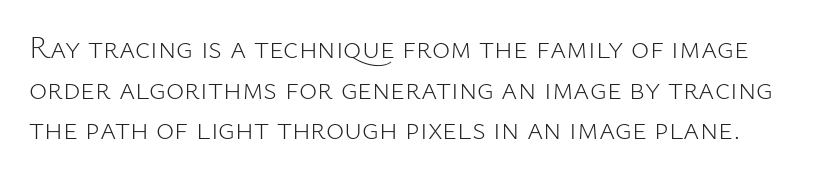
This sample has the flowing, uneven cadence of proportional lettering. The type sits square on the baseline with zero lean. Nobody touched the tracking dial on this one. The weight would be labelled regular, book, light, or lighter still.
